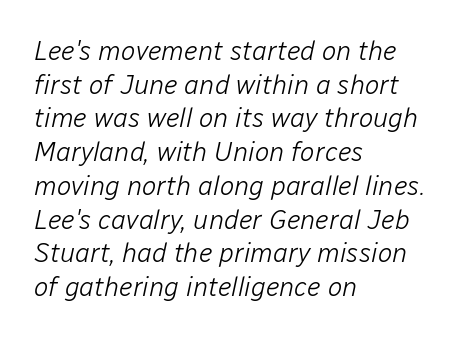
Q: Is the text bold? A: No.
Q: Is the text italic (slanted)? A: Yes, it leans right by about 12 degrees.
Q: Is the text underlined? A: No.
Q: How is the paragraph aligned? A: Left-aligned.
Q: Is the spacing between letters normal or unusually wide? A: Normal.
Q: Is the spacing between lines tight, normal or loose? A: Normal.
